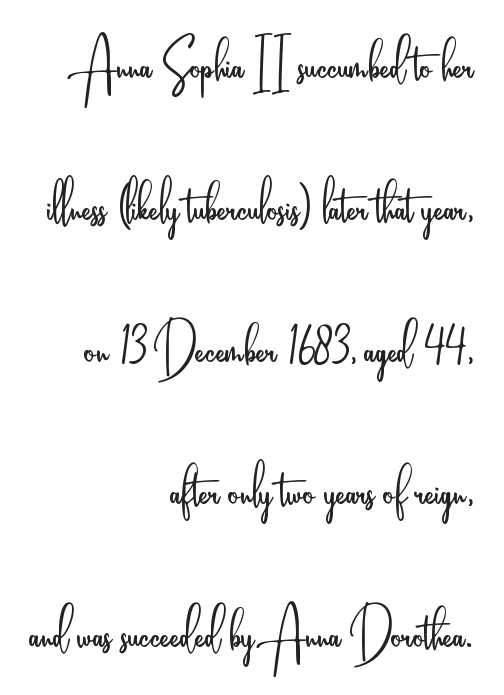
The image shows 69 px light, condensed sans-serif type; set right-aligned, loose line spacing (2.06x), normal letter spacing, not underlined; low stroke contrast and a small x-height.
